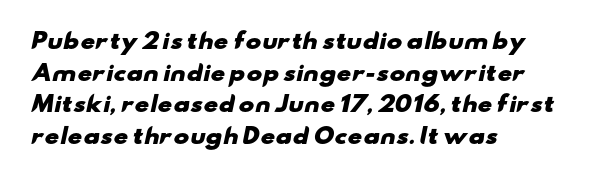
{"bold": "yes", "underline": "no", "align": "left", "line_spacing": "normal", "line_spacing_ratio": 1.51, "letter_spacing": "normal", "letter_spacing_em": 0.0, "glyph_px": 21}
